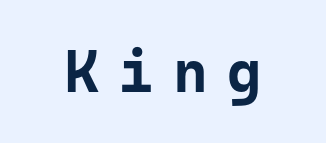
Q: Is the text bold? A: Yes.
Q: Is the text italic (slanted)? A: No, it is upright.
Q: Is the typeface a serif or a sans-serif typeface? A: Sans-serif.
Q: Is the text underlined? A: No.
Q: Is the spacing between letters normal or unusually wide? A: Unusually wide.
Q: Width (condensed, normal, or wide)? A: Normal.
Q: Stroke contrast? A: Low.
Q: x-height? A: Medium.
Q: Monospaced? A: Yes.
